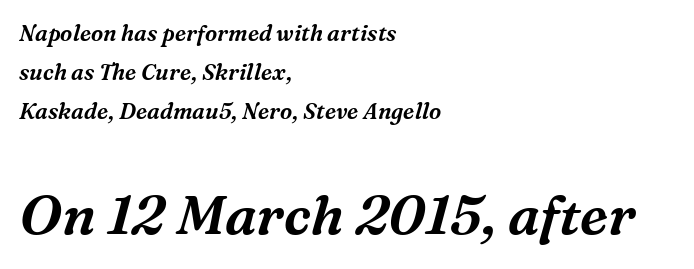
{"serif": "yes", "italic": "yes", "lean": "right", "slant_degrees": 16, "width": "normal", "stroke_contrast": "medium", "x_height": "medium", "monospaced": "no", "underline": "no", "align": "left", "line_spacing_ratio": 1.78, "letter_spacing": "normal", "letter_spacing_em": 0.0, "larger_block": "second", "size_ratio": 2.5, "glyph_px": 55}
